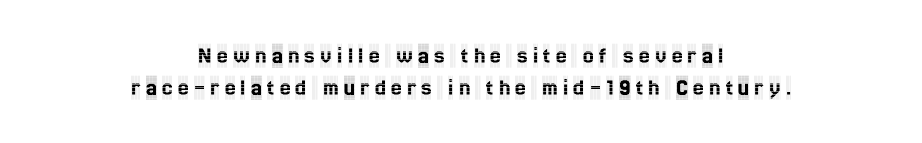
Q: Is the text italic (slanted)? A: No, it is upright.
Q: Is the text underlined? A: No.
Q: How is the paragraph aligned? A: Centered.
Q: Is the spacing between letters normal or unusually wide? A: Unusually wide.
Q: Is the spacing between lines tight, normal or loose? A: Normal.
